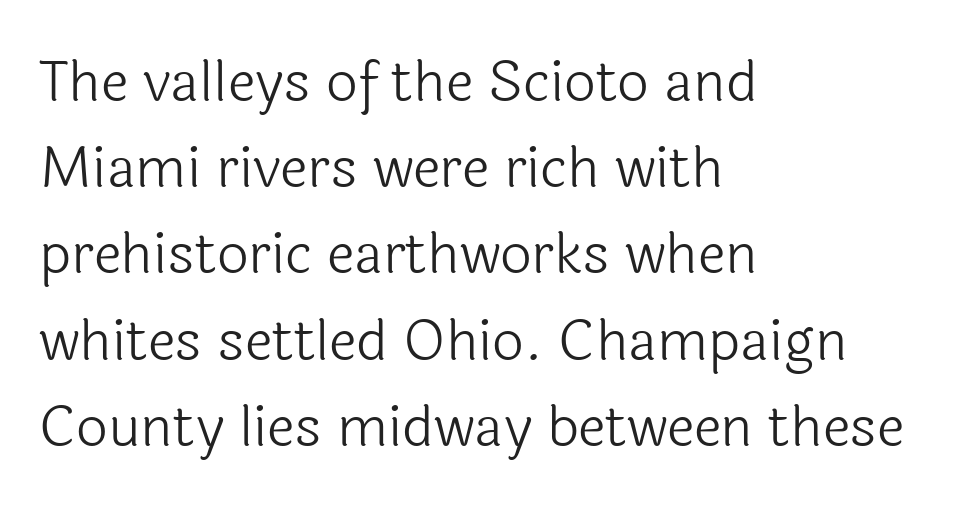
Serif or sans? Sans — the stroke terminals are bare. The strokes carry an ordinary text weight at most. A normal amount of white space separates one row of letters from the next. Every character sits straight up, as roman type does. These lines are rendered in a variable-pitch font. Default kerning and tracking; the words read as compact shapes.
